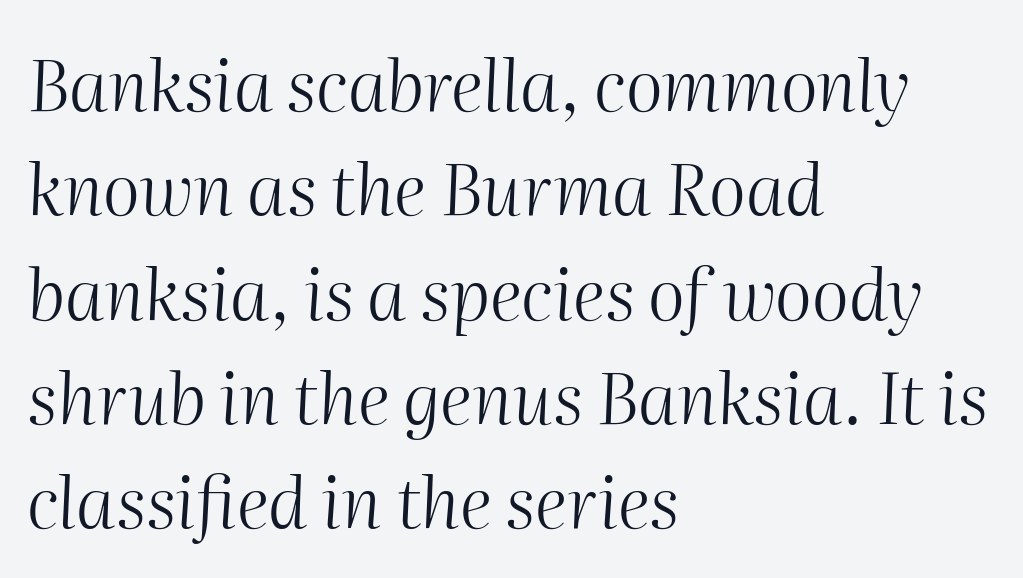
The image shows 71 px light type, italic (leaning right); set left-aligned, normal line spacing (1.47x), normal letter spacing, not underlined; medium stroke contrast and a medium x-height.
